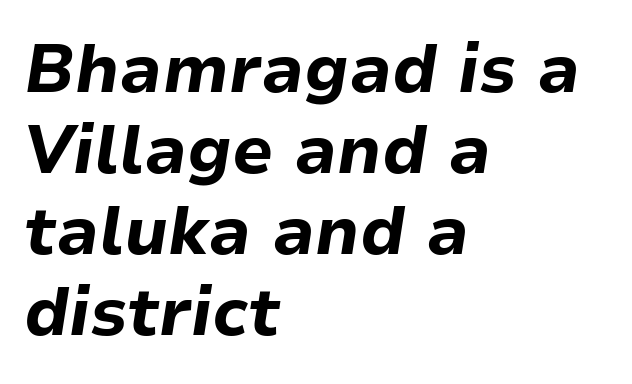
The image shows 67 px bold type, italic (leaning right); set left-aligned, line spacing 1.21x, normal letter spacing, not underlined; low stroke contrast and a medium x-height.
